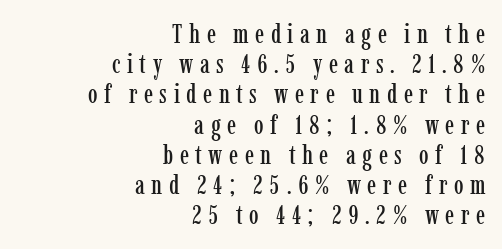
The image shows 27 px text type, upright; set right-aligned, tight line spacing (1.12x), unusually wide letter spacing (+0.24 em), not underlined.
